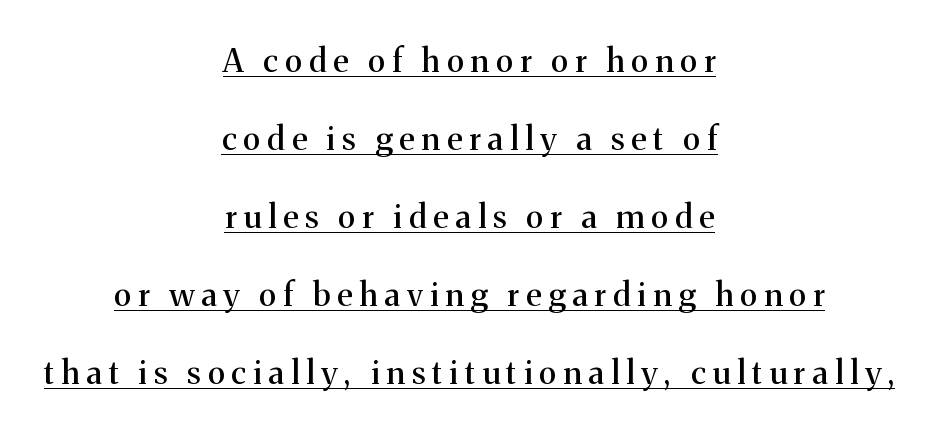
Q: Is the text italic (slanted)? A: No, it is upright.
Q: Is the typeface a serif or a sans-serif typeface? A: Serif.
Q: Is the text underlined? A: Yes.
Q: How is the paragraph aligned? A: Centered.
Q: Is the spacing between letters normal or unusually wide? A: Unusually wide.
Q: Is the spacing between lines tight, normal or loose? A: Loose.
Q: Width (condensed, normal, or wide)? A: Normal.
Q: Stroke contrast? A: Medium.
Q: x-height? A: Medium.
Q: Monospaced? A: No.
